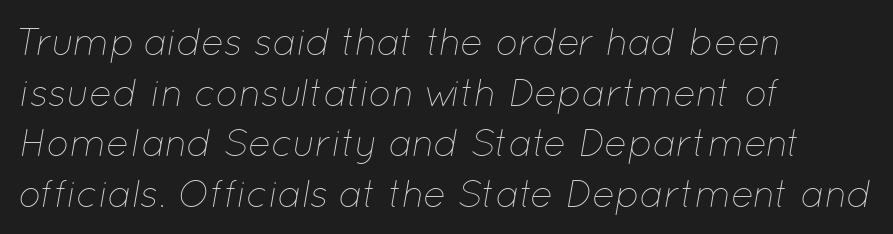
Q: Is the text bold? A: No.
Q: Is the text italic (slanted)? A: Yes, it leans right by about 12 degrees.
Q: Is the text underlined? A: No.
Q: How is the paragraph aligned? A: Left-aligned.
Q: Is the spacing between letters normal or unusually wide? A: Normal.
Q: Is the spacing between lines tight, normal or loose? A: Normal.
Q: Width (condensed, normal, or wide)? A: Normal.
Q: Stroke contrast? A: Low.
Q: x-height? A: Medium.
Q: Monospaced? A: No.
